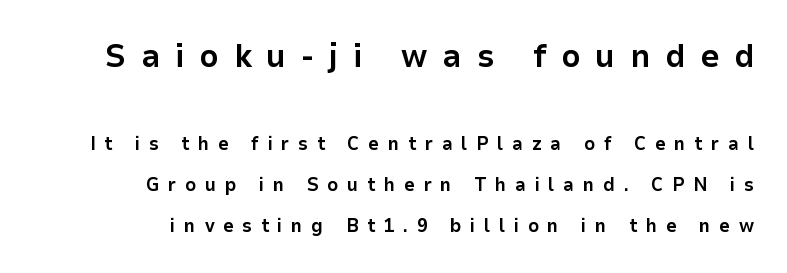
This sample uses a sans-serif face. One glance says open: line gaps are wider than usual. Here the glyphs are tracked loosely, breaking word shapes into spaced letters. Beneath every word, the page is bare. Typeset ragged left — the right edge is the straight one. Set as a true bold cut, around the 700 mark.
